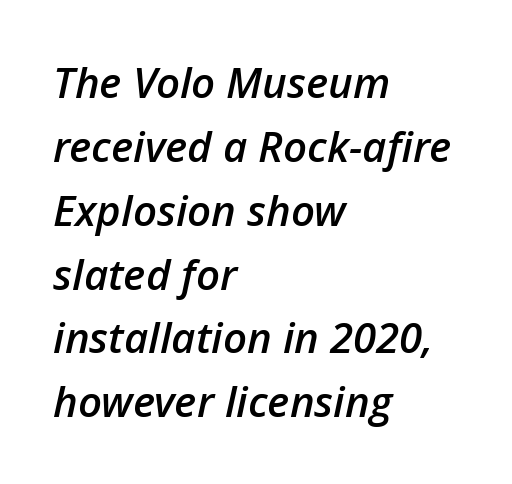
Q: Is the text bold? A: Semi-bold.
Q: Is the text italic (slanted)? A: Yes, it leans right by about 12 degrees.
Q: Is the text underlined? A: No.
Q: How is the paragraph aligned? A: Left-aligned.
Q: Is the spacing between letters normal or unusually wide? A: Normal.
Q: Is the spacing between lines tight, normal or loose? A: Normal.
Q: Width (condensed, normal, or wide)? A: Normal.
Q: Stroke contrast? A: Low.
Q: x-height? A: Medium.
Q: Monospaced? A: No.
